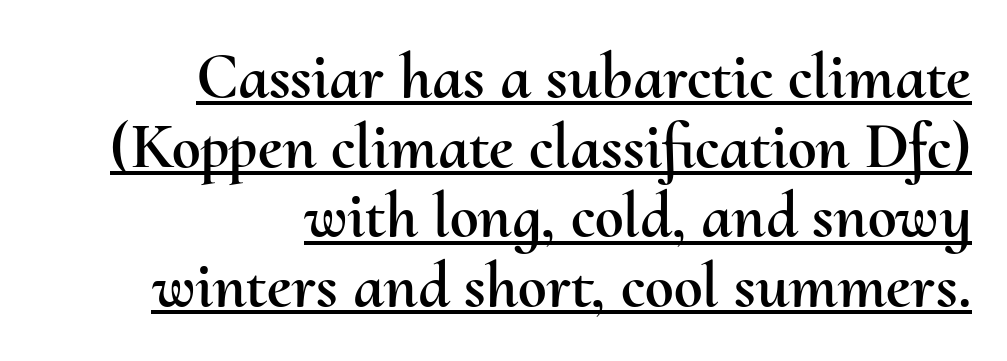
{"italic": "no", "width": "normal", "stroke_contrast": "medium", "x_height": "small", "monospaced": "no", "underline": "yes", "align": "right", "line_spacing": "tight", "line_spacing_ratio": 1.07, "letter_spacing": "normal", "letter_spacing_em": 0.0, "glyph_px": 65}
